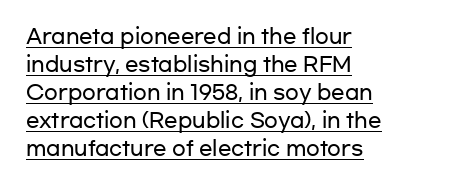
Q: Is the text italic (slanted)? A: No, it is upright.
Q: Is the text underlined? A: Yes.
Q: How is the paragraph aligned? A: Left-aligned.
Q: Is the spacing between letters normal or unusually wide? A: Normal.
Q: Is the spacing between lines tight, normal or loose? A: Normal.
